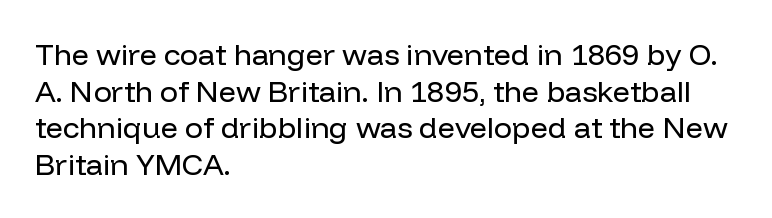
{"serif": "no", "italic": "no", "bold": "no", "weight": "regular", "width": "normal", "stroke_contrast": "low", "x_height": "medium", "monospaced": "no", "underline": "no", "align": "left", "line_spacing_ratio": 1.22, "letter_spacing": "normal", "letter_spacing_em": 0.0, "glyph_px": 30}
